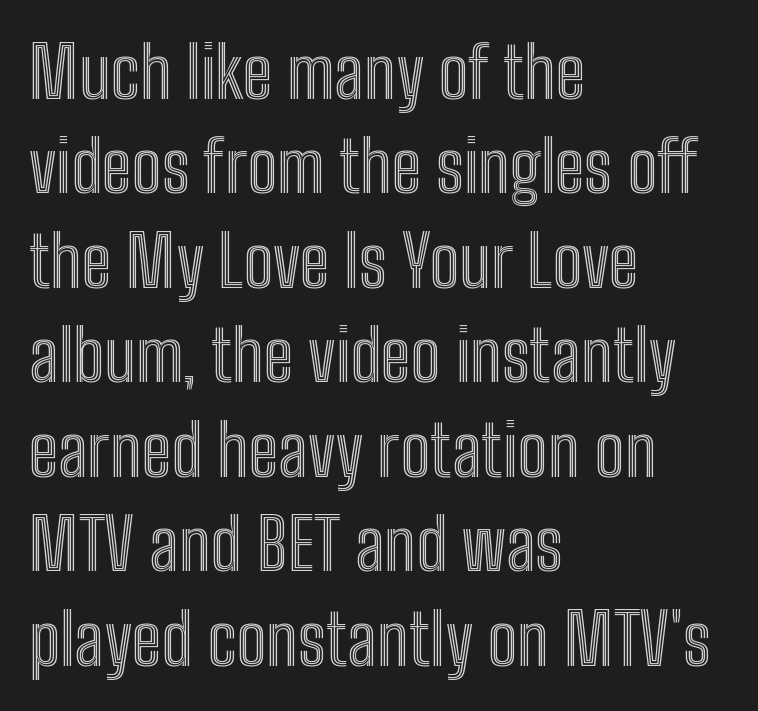
The passage shown is not underscored anywhere. The face used here is rendered with its standard letterfit. Leading matches the norm, producing a regular column. You could not count columns in this text — the font is proportionally spaced. Layout note: lines flush left. When letters stand straight like this, we call the style roman or upright.
